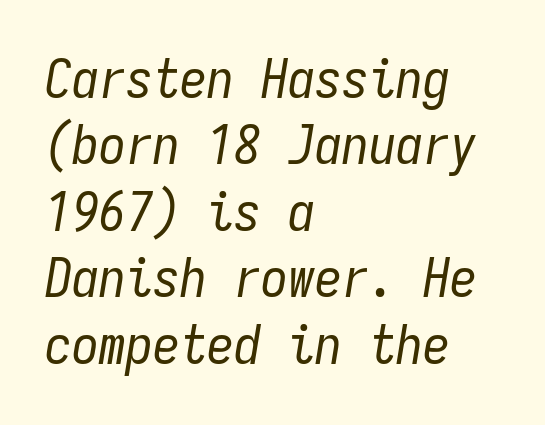
{"italic": "yes", "lean": "right", "slant_degrees": 9, "bold": "no", "weight": "regular", "width": "condensed", "stroke_contrast": "low", "x_height": "medium", "monospaced": "yes", "underline": "no", "align": "left", "line_spacing_ratio": 1.23, "letter_spacing": "normal", "letter_spacing_em": 0.0, "glyph_px": 54}
